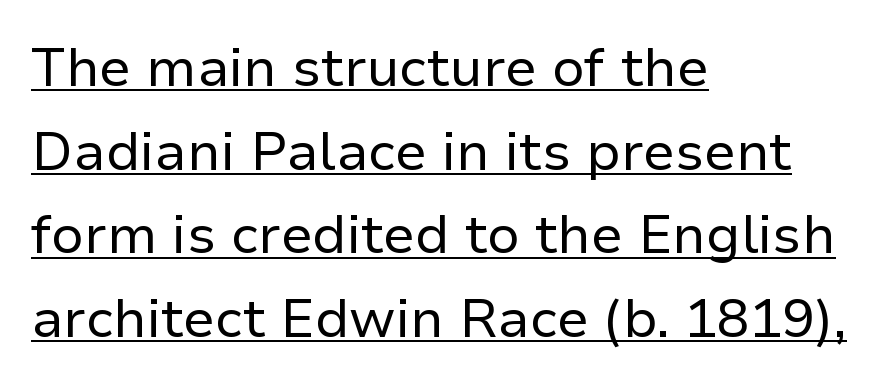
The typography opts for an upright posture over an oblique one. The line-height multiplier appears to be the usual default. Nothing unusual about the tracking: characters are spaced as the font intends. The sample's only ornament is a line tracing under the words.
